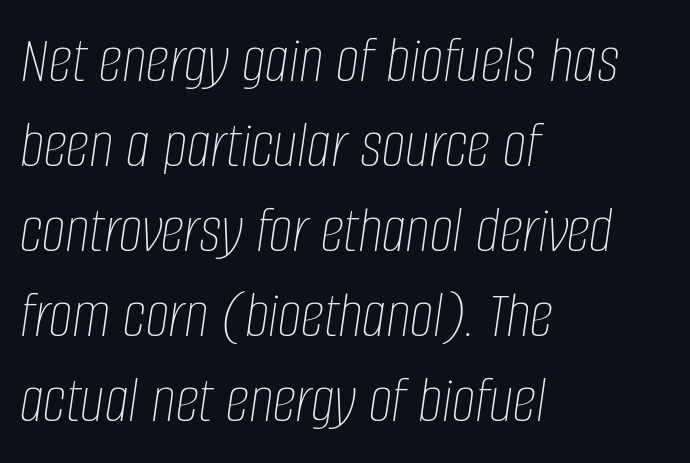
The image shows 67 px thin, condensed type, italic (leaning right); set left-aligned, normal line spacing (1.27x), normal letter spacing, not underlined; low stroke contrast and a large x-height.
